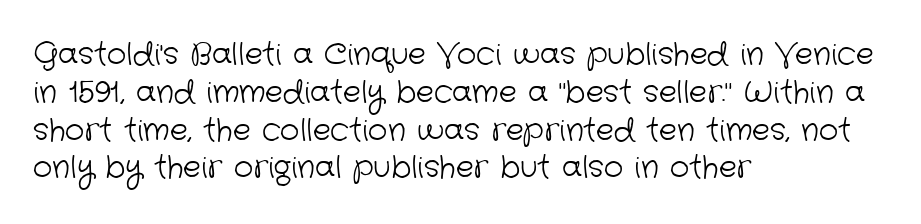
The image shows 30 px light sans-serif type; set left-aligned, normal line spacing (1.26x), normal letter spacing, not underlined; low stroke contrast and a medium x-height.
